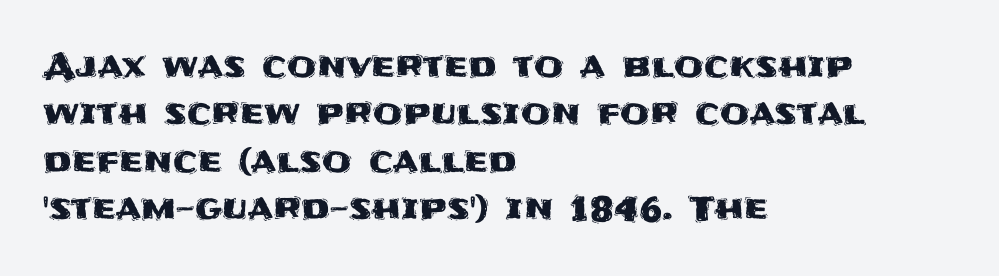
Q: Is the text italic (slanted)? A: No, it is upright.
Q: Is the typeface a serif or a sans-serif typeface? A: Sans-serif.
Q: Is the text underlined? A: No.
Q: How is the paragraph aligned? A: Left-aligned.
Q: Is the spacing between letters normal or unusually wide? A: Normal.
Q: Is the spacing between lines tight, normal or loose? A: Normal.
Q: Width (condensed, normal, or wide)? A: Normal.
Q: Stroke contrast? A: Medium.
Q: x-height? A: Large.
Q: Monospaced? A: No.
